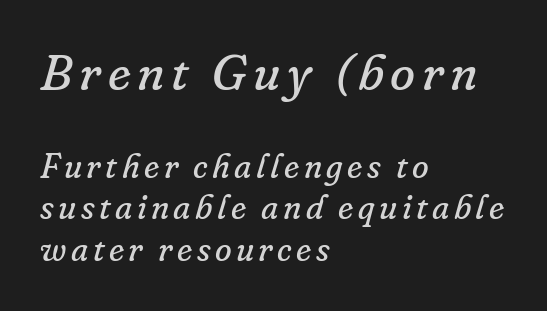
Is this a sans? No — the strokes have serifs. Counters stay open thanks to moderate or lighter strokes. Anything drawn beneath the words? Only blank space. The earlier block is typeset at a bigger size than the later block. Note the varied advance widths — an 'i' is clearly narrower than an 'm'. The face used here has a pronounced slope to its letters.
